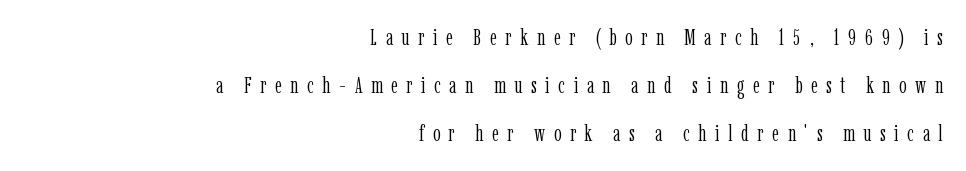
Q: Is the text bold? A: No.
Q: Is the text italic (slanted)? A: No, it is upright.
Q: Is the text underlined? A: No.
Q: How is the paragraph aligned? A: Right-aligned.
Q: Is the spacing between letters normal or unusually wide? A: Unusually wide.
Q: Is the spacing between lines tight, normal or loose? A: Loose.
